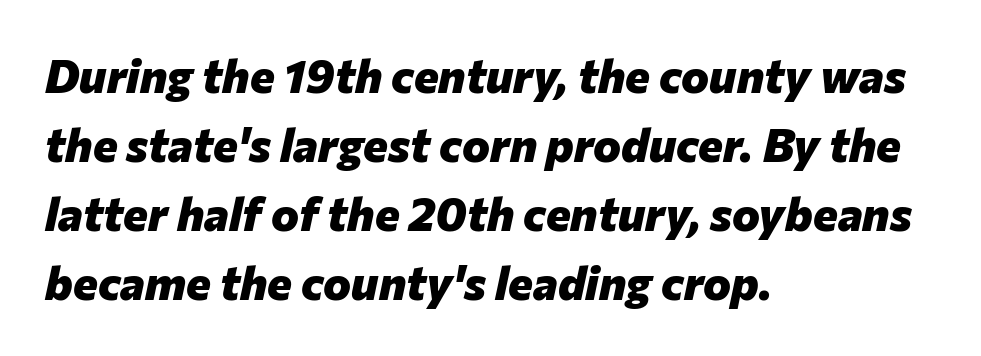
{"italic": "yes", "lean": "right", "slant_degrees": 12, "bold": "yes", "weight": "heavy", "width": "normal", "stroke_contrast": "low", "x_height": "medium", "monospaced": "no", "underline": "no", "align": "left", "line_spacing": "normal", "line_spacing_ratio": 1.47, "letter_spacing": "normal", "letter_spacing_em": 0.0, "glyph_px": 47}
